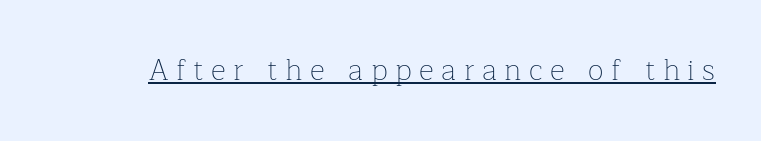
A serif font was chosen for this passage. The weight would be labelled regular, book, light, or lighter still. Students, note that the glyphs here are deliberately spaced far apart. You could not count columns in this text — the font is proportionally spaced. What decoration does the sample have? An underline. Posture: straight, roman, zero tilt.
